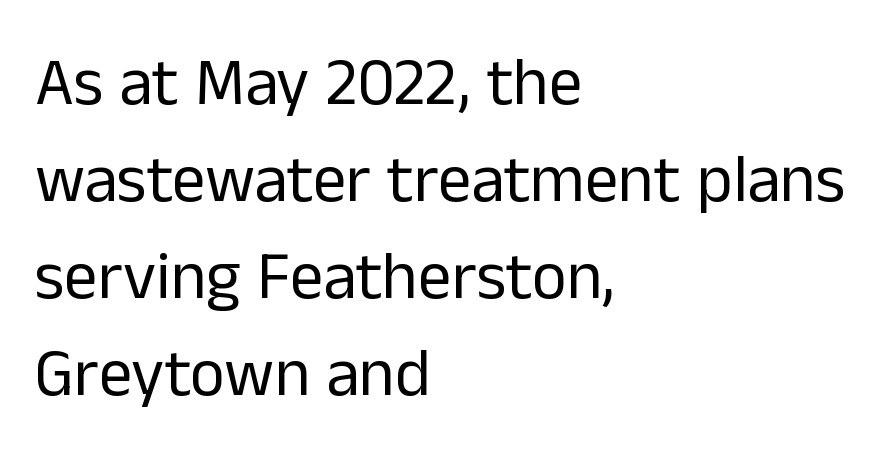
Q: Is the text bold? A: No.
Q: Is the text italic (slanted)? A: No, it is upright.
Q: Is the typeface a serif or a sans-serif typeface? A: Sans-serif.
Q: Is the text underlined? A: No.
Q: How is the paragraph aligned? A: Left-aligned.
Q: Is the spacing between letters normal or unusually wide? A: Normal.
Q: Is the spacing between lines tight, normal or loose? A: Normal.
Q: Width (condensed, normal, or wide)? A: Normal.
Q: Stroke contrast? A: Low.
Q: x-height? A: Medium.
Q: Monospaced? A: No.
